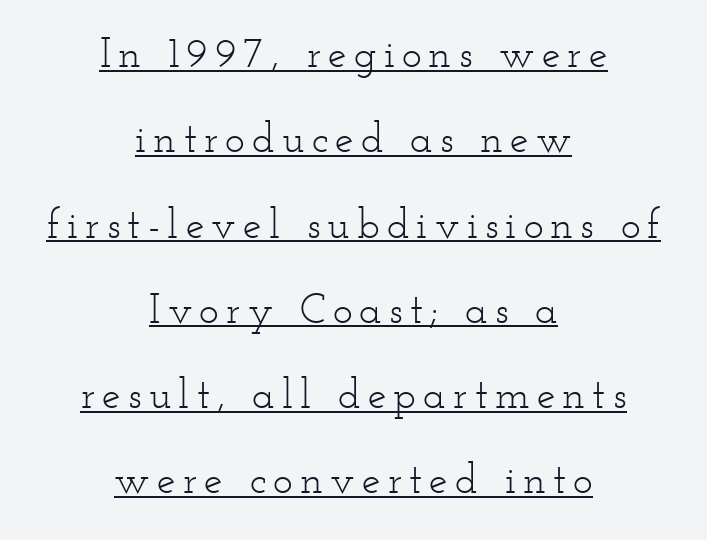
How would I describe the line gaps? Wide and relaxed. Looks like someone drew a line under every word here. This is the regular roman posture of the typeface. Is the block centered? Yes — each line is placed symmetrically about the middle. Weight class: somewhere from thin through regular. Little horizontal feet cap the strokes, marking this as serif type.
